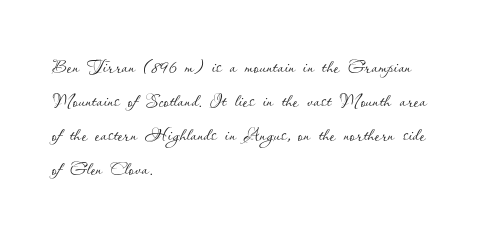
Descenders are the only things crossing below the line. All the whitespace from short lines collects on the right. The letters sit at their default tracking, neither squeezed nor spread.
